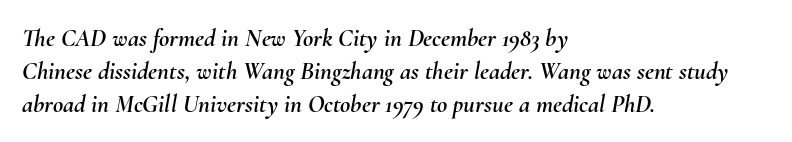
The image shows 25 px text type, italic (leaning right); set left-aligned, normal line spacing (1.32x), normal letter spacing, not underlined.
